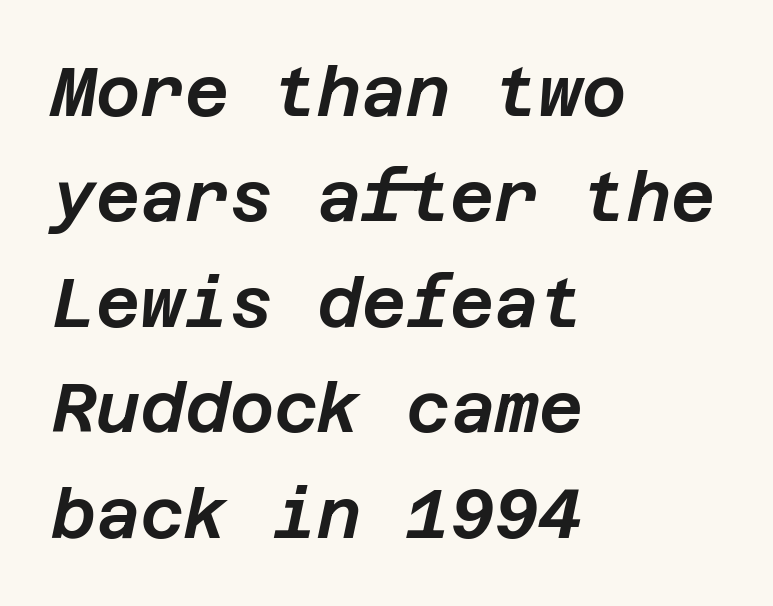
{"italic": "yes", "lean": "right", "slant_degrees": 12, "width": "normal", "stroke_contrast": "low", "x_height": "large", "underline": "no", "align": "left", "line_spacing": "normal", "line_spacing_ratio": 1.55, "letter_spacing": "normal", "letter_spacing_em": 0.0, "glyph_px": 68}
